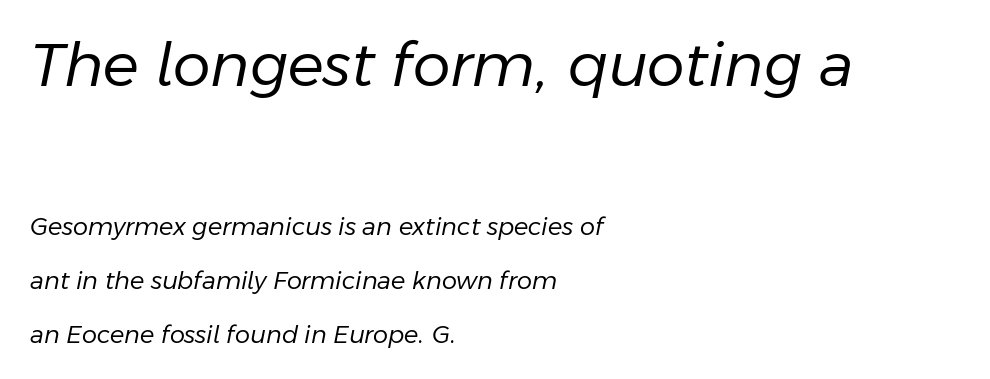
Spacing verdict: proportional, widths tailored to each character. Does the copy run flush right? No — it runs flush left. The cut favours lightness, reaching ordinary text weight at its darkest. No extra tracking has been applied to these lines.
